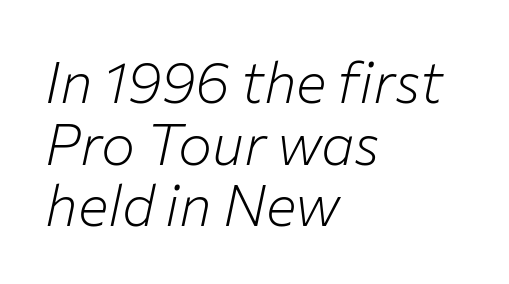
{"italic": "yes", "lean": "right", "slant_degrees": 12, "bold": "no", "weight": "light", "width": "normal", "stroke_contrast": "low", "x_height": "medium", "monospaced": "no", "underline": "no", "align": "left", "line_spacing": "tight", "line_spacing_ratio": 1.08, "letter_spacing": "normal", "letter_spacing_em": 0.0, "glyph_px": 57}
